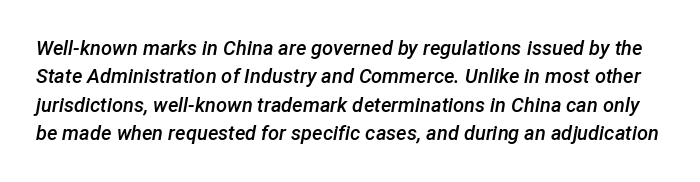
Q: Is the text bold? A: Semi-bold.
Q: Is the text italic (slanted)? A: Yes, it leans right by about 12 degrees.
Q: Is the text underlined? A: No.
Q: Is the spacing between letters normal or unusually wide? A: Normal.
Q: Is the spacing between lines tight, normal or loose? A: Normal.
